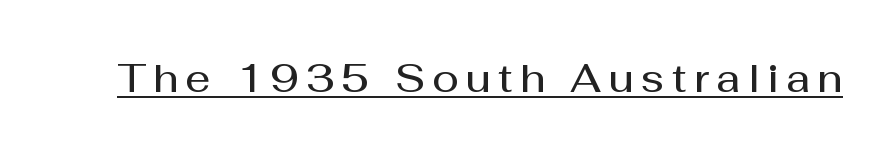
{"serif": "no", "italic": "no", "bold": "semi", "weight": "semibold", "width": "normal", "stroke_contrast": "medium", "x_height": "medium", "monospaced": "no", "underline": "yes", "glyph_px": 39}
